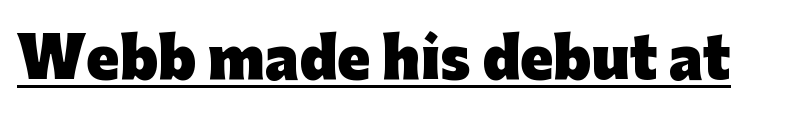
No feet cap the strokes, marking this as sans-serif type. Each letter keeps its own natural width here, so spacing adapts to shape. Rendered with straight, roman letterforms. I'd describe the lettering as bold — thick and assertive. Each word holds together tightly as a unit, with standard inter-letter gaps. The lettering is marked with a stroke running underneath it.
